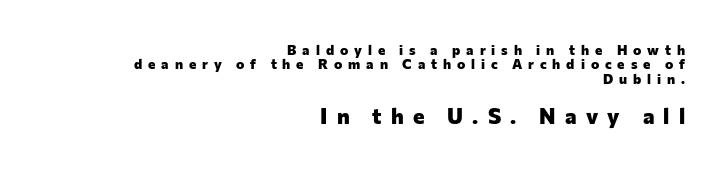
Q: Is the text bold? A: Yes.
Q: Is the text italic (slanted)? A: No, it is upright.
Q: Is the text underlined? A: No.
Q: How is the paragraph aligned? A: Right-aligned.
Q: Is the spacing between letters normal or unusually wide? A: Unusually wide.
Q: Is the spacing between lines tight, normal or loose? A: Tight.
Q: Which block of text is set in a larger size, the first (top) or the second (bottom)? A: The second (bottom) one.
